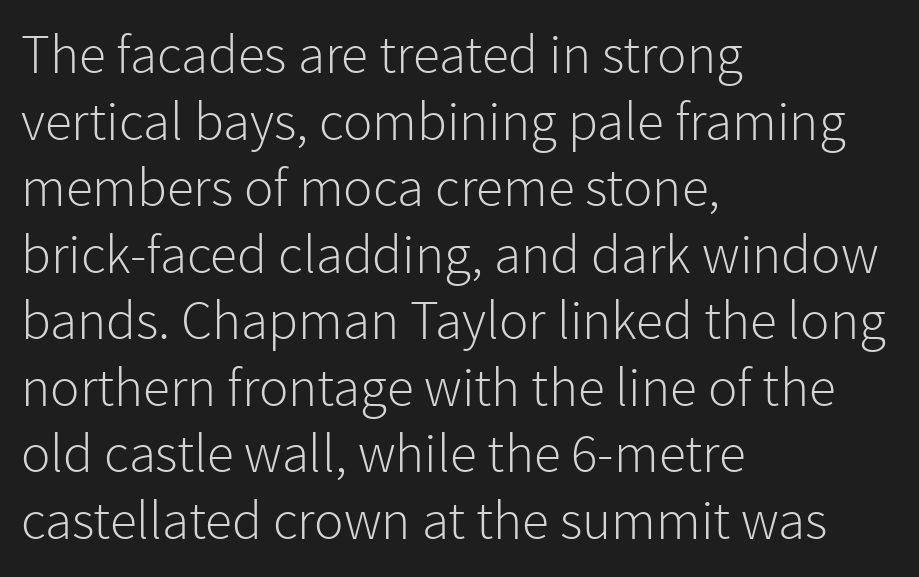
{"serif": "no", "italic": "no", "bold": "no", "weight": "light", "width": "normal", "stroke_contrast": "low", "x_height": "medium", "monospaced": "no", "underline": "no", "align": "left", "line_spacing_ratio": 1.21, "letter_spacing": "normal", "letter_spacing_em": 0.0, "glyph_px": 55}
